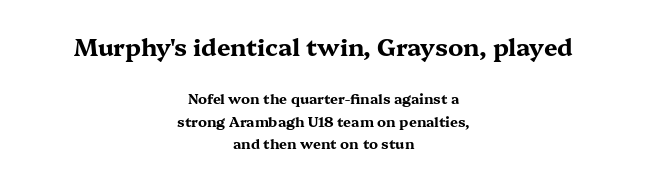
The image shows 24 px bold type, upright; set centered, normal line spacing (1.64x), normal letter spacing, not underlined; the first (top) block is 1.71x larger.
